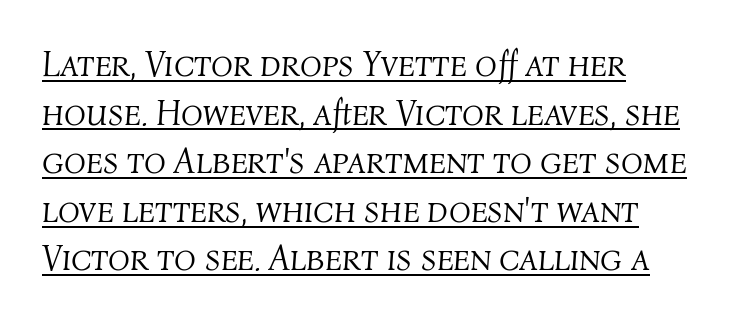
Q: Is the text bold? A: No.
Q: Is the text italic (slanted)? A: Yes, it leans right by about 4 degrees.
Q: Is the text underlined? A: Yes.
Q: How is the paragraph aligned? A: Left-aligned.
Q: Is the spacing between letters normal or unusually wide? A: Normal.
Q: Is the spacing between lines tight, normal or loose? A: Normal.
Q: Width (condensed, normal, or wide)? A: Normal.
Q: Stroke contrast? A: Medium.
Q: x-height? A: Medium.
Q: Monospaced? A: No.
